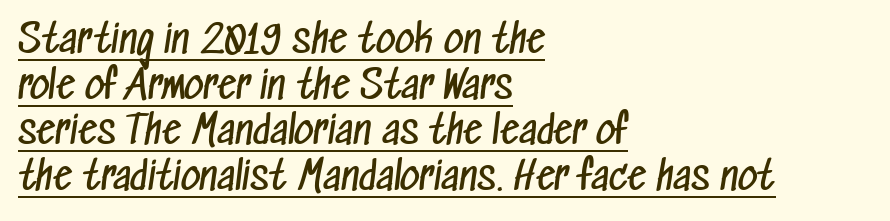
Stroke thickness stays within the range of a standard reading face or lighter. You could call the tracking neutral — neither tight nor loose. Observe the absence of serifs on each vertical stroke in this sample. Think of a printed novel: that variable character pitch is what you see here.
